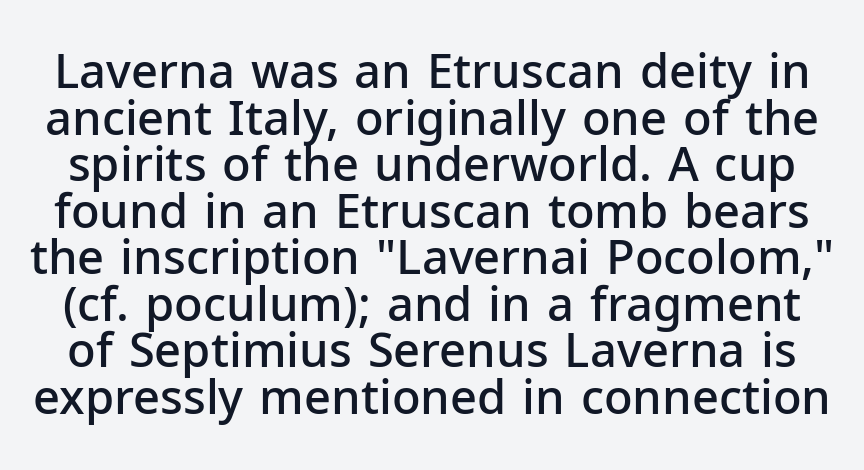
The image shows 47 px semibold sans-serif type, upright; set tight line spacing (0.99x), normal letter spacing, not underlined; low stroke contrast and a medium x-height.
